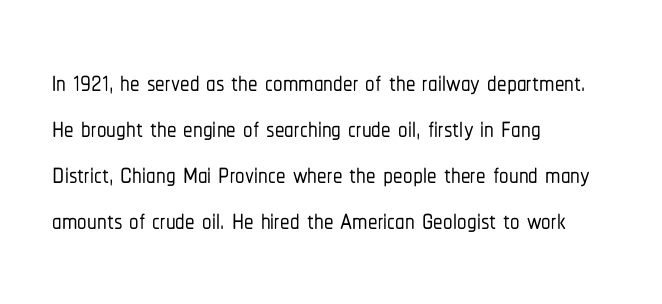
Unlike a traditional serif, this face leaves its strokes unadorned. Does extra space separate the letters? No, they use regular spacing. Here the designer chose a conventional face with non-uniform glyph widths. Bare-footed words on every line. Posture: straight, roman, zero tilt. A classic flush-left, rag-right setting is used for this passage.
